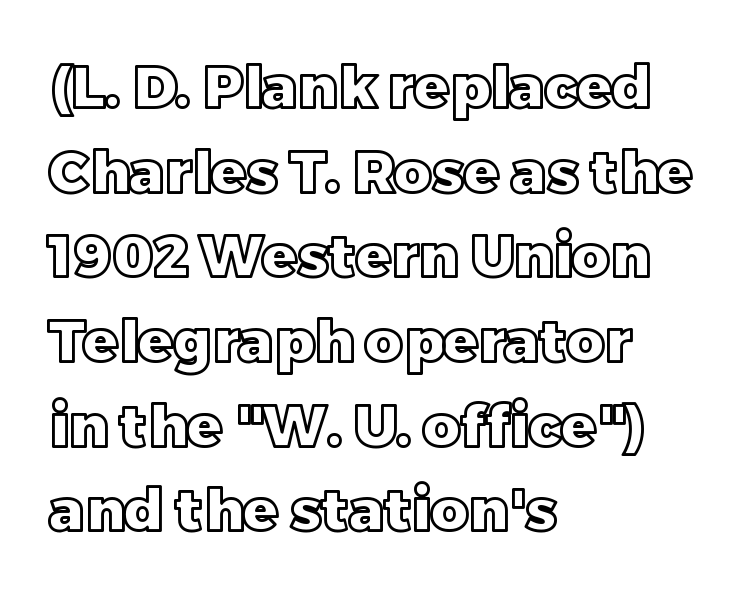
The image shows 58 px text type, upright; set left-aligned, normal line spacing (1.46x), normal letter spacing, not underlined; a large x-height.
